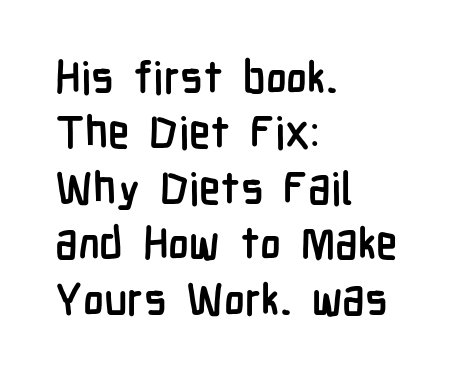
{"serif": "no", "italic": "no", "bold": "yes", "weight": "semibold", "width": "condensed", "stroke_contrast": "low", "x_height": "medium", "monospaced": "no", "underline": "no", "align": "left", "line_spacing": "normal", "line_spacing_ratio": 1.26, "letter_spacing": "normal", "letter_spacing_em": 0.0, "glyph_px": 44}
